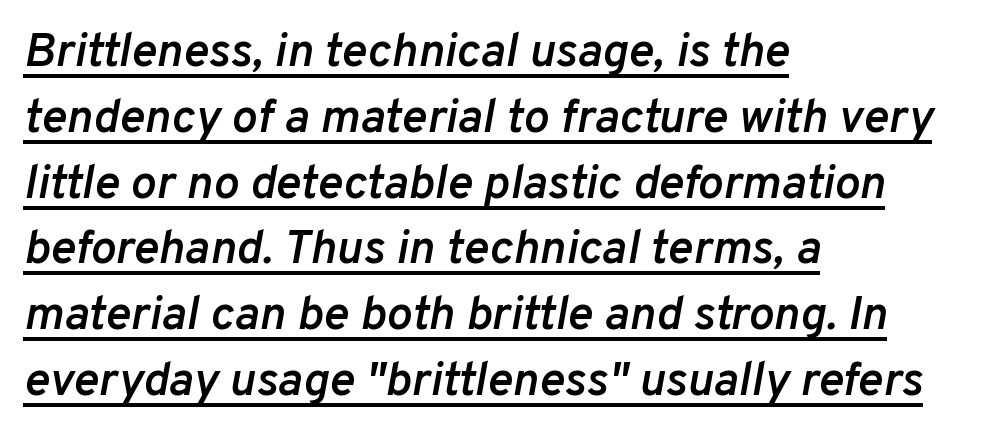
The image shows 48 px semibold type, italic (leaning right); set left-aligned, normal line spacing (1.37x), normal letter spacing, underlined; low stroke contrast and a medium x-height.
